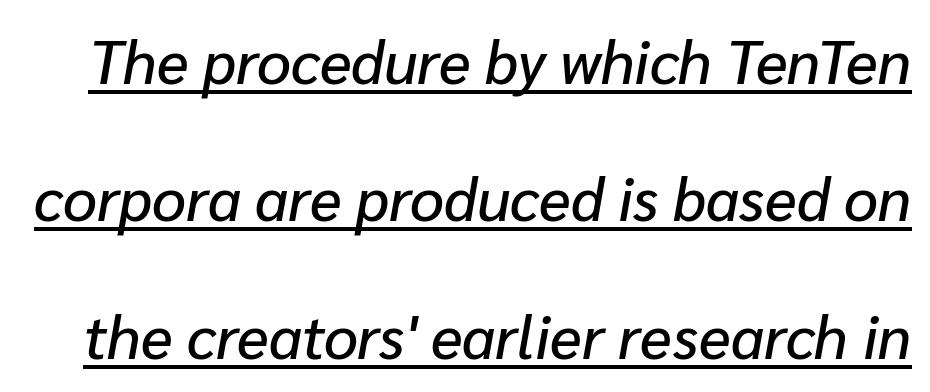
In designer terms, the underline attribute is active on this setting. The horizontal fit of the characters is conventional and even. Reading down the column, the eye jumps a long way to each next line. The specimen reads as italic at a glance.
